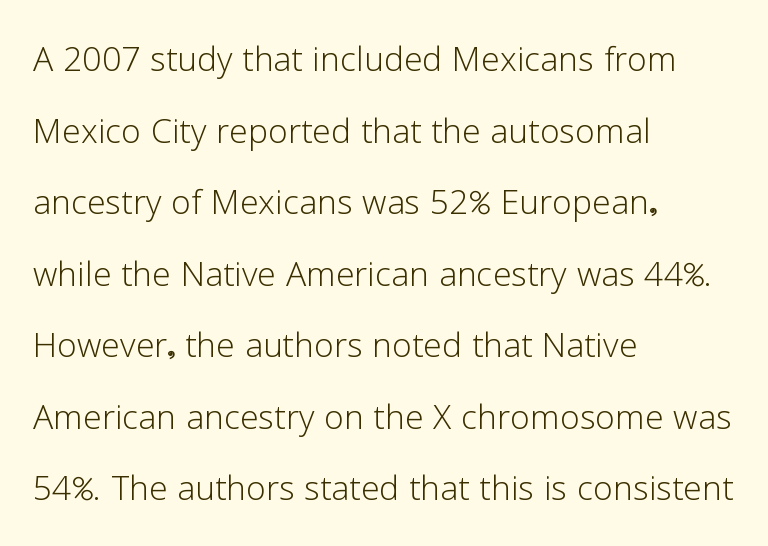
On a weight scale, this lands at 450 or below. Plain, unruled lines of type. Where is the straight margin? On the left. Leading matches the norm, producing a regular column.
